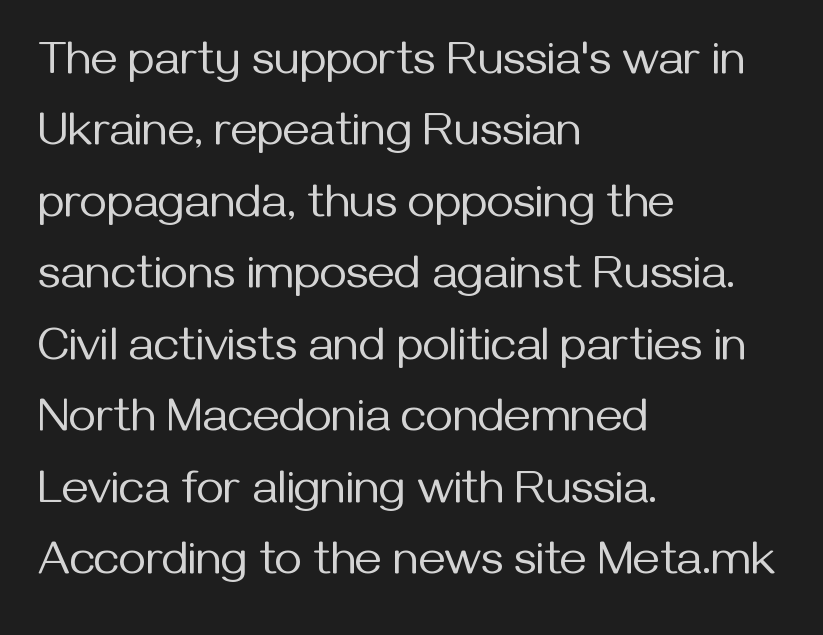
Q: Is the text bold? A: No.
Q: Is the text italic (slanted)? A: No, it is upright.
Q: Is the typeface a serif or a sans-serif typeface? A: Sans-serif.
Q: Is the text underlined? A: No.
Q: How is the paragraph aligned? A: Left-aligned.
Q: Is the spacing between letters normal or unusually wide? A: Normal.
Q: Is the spacing between lines tight, normal or loose? A: Normal.
Q: Width (condensed, normal, or wide)? A: Normal.
Q: Stroke contrast? A: Medium.
Q: x-height? A: Medium.
Q: Monospaced? A: No.
